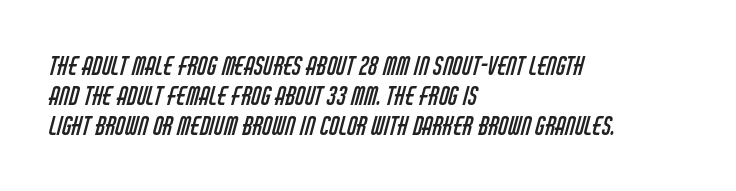
The image shows 25 px text type; set left-aligned, line spacing 1.21x, normal letter spacing, not underlined.
